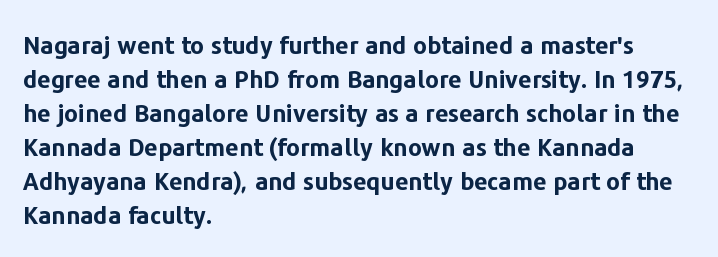
The image shows 24 px bold type, upright; set left-aligned, normal line spacing (1.42x), normal letter spacing, not underlined.
